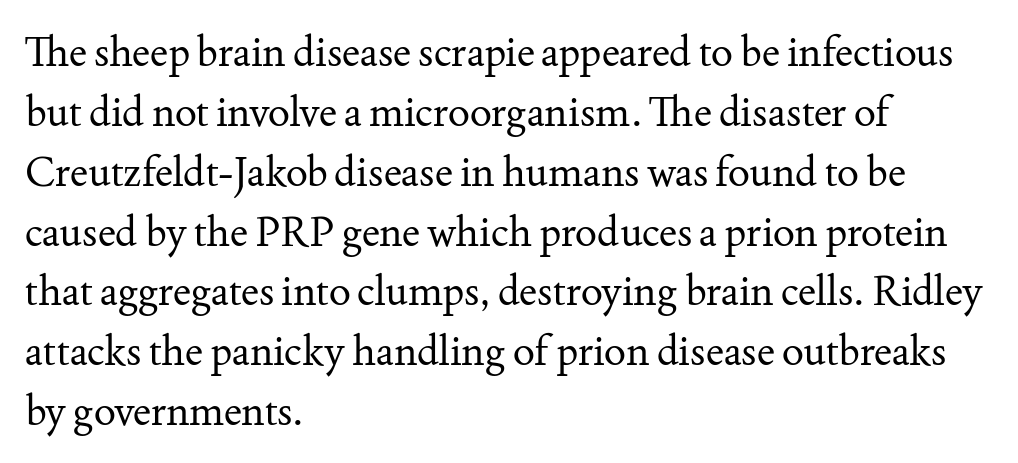
The image shows 41 px regular-weight serif type, upright; set left-aligned, normal line spacing (1.46x), normal letter spacing, not underlined; medium stroke contrast and a small x-height.
